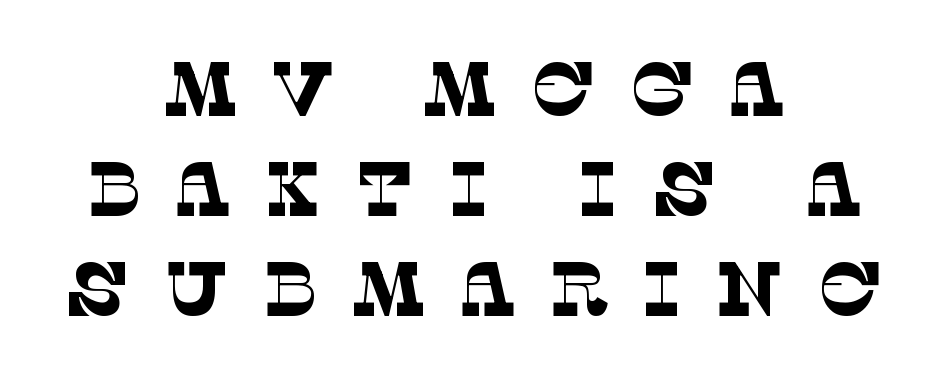
The image shows 77 px thin serif type; set centered, normal line spacing (1.3x), unusually wide letter spacing (+0.42 em), not underlined; low stroke contrast and a large x-height.
